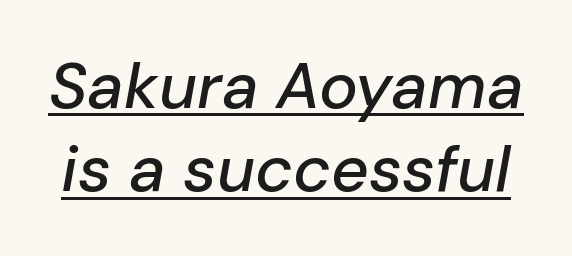
This sample uses an oblique cut, with every glyph tilted off the vertical. The face used here appears with an underline applied. Baseline-to-baseline distance is the conventional proportion of letter height. Between one letter and the next there's only the usual sliver of space. Varying glyph widths throughout — classic text-font behaviour.
